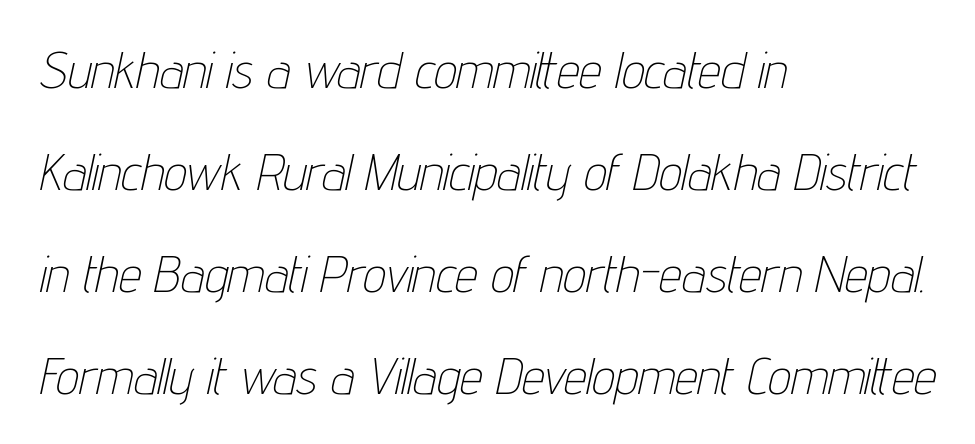
Q: Is the text bold? A: No.
Q: Is the text italic (slanted)? A: Yes, it leans right by about 12 degrees.
Q: Is the text underlined? A: No.
Q: How is the paragraph aligned? A: Left-aligned.
Q: Is the spacing between letters normal or unusually wide? A: Normal.
Q: Is the spacing between lines tight, normal or loose? A: Loose.
Q: Width (condensed, normal, or wide)? A: Condensed.
Q: Stroke contrast? A: Low.
Q: x-height? A: Medium.
Q: Monospaced? A: No.
